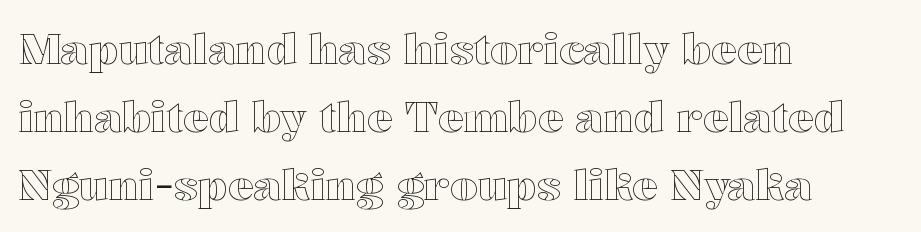
Here the designer chose a conventional face with non-uniform glyph widths. Glance below the letters and you will spot only blank space. Tall strokes in this sample are plumb rather than angled. This rendering uses left alignment, leaving the right contour irregular. Honestly, the row spacing looks completely unremarkable. Nobody touched the tracking dial on this one.
